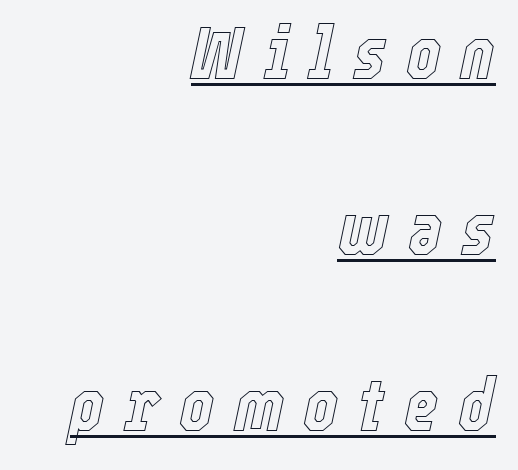
Q: Is the text italic (slanted)? A: Yes, it leans right by about 12 degrees.
Q: Is the text underlined? A: Yes.
Q: How is the paragraph aligned? A: Right-aligned.
Q: Is the spacing between letters normal or unusually wide? A: Unusually wide.
Q: Is the spacing between lines tight, normal or loose? A: Loose.
Q: Width (condensed, normal, or wide)? A: Condensed.
Q: x-height? A: Medium.
Q: Monospaced? A: No.
